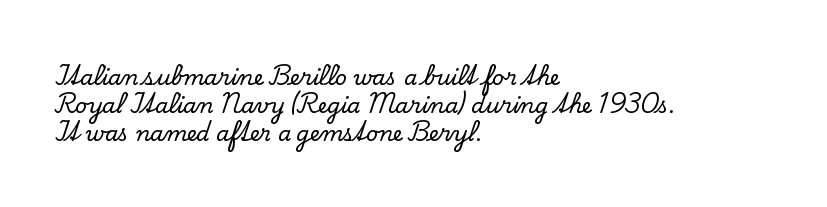
{"underline": "no", "align": "left", "line_spacing": "normal", "line_spacing_ratio": 1.33, "letter_spacing": "normal", "letter_spacing_em": 0.0, "glyph_px": 21}
